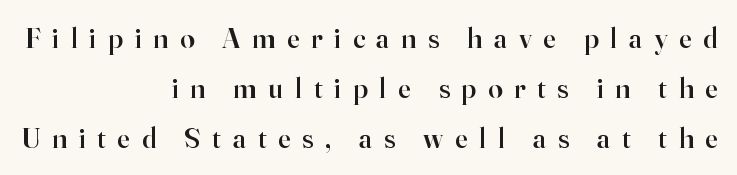
{"serif": "yes", "italic": "no", "bold": "semi", "weight": "semibold", "width": "normal", "stroke_contrast": "high", "x_height": "small", "monospaced": "no", "underline": "no", "align": "right", "line_spacing_ratio": 1.72, "letter_spacing": "wide", "letter_spacing_em": 0.4, "glyph_px": 29}
